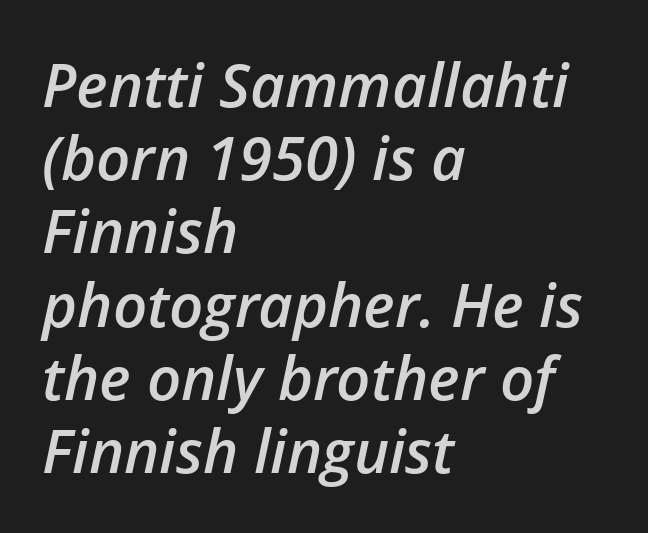
Q: Is the text bold? A: Semi-bold.
Q: Is the text italic (slanted)? A: Yes, it leans right by about 12 degrees.
Q: Is the text underlined? A: No.
Q: How is the paragraph aligned? A: Left-aligned.
Q: Is the spacing between letters normal or unusually wide? A: Normal.
Q: Width (condensed, normal, or wide)? A: Normal.
Q: Stroke contrast? A: Low.
Q: x-height? A: Medium.
Q: Monospaced? A: No.
